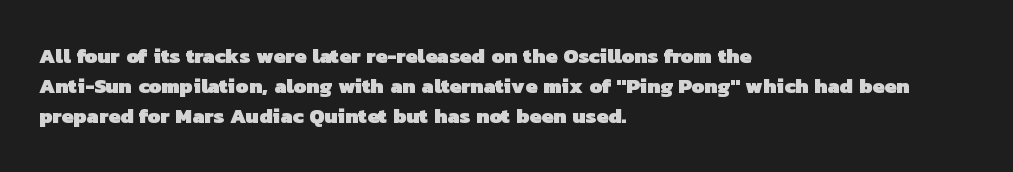
There is no visible air inserted between adjacent glyphs. The text block is weighted toward the left margin, trailing off unevenly rightward. Words float on clear page, feet unadorned. Vertical spacing — default. Students, this is bold: see how much ink each stroke carries.
